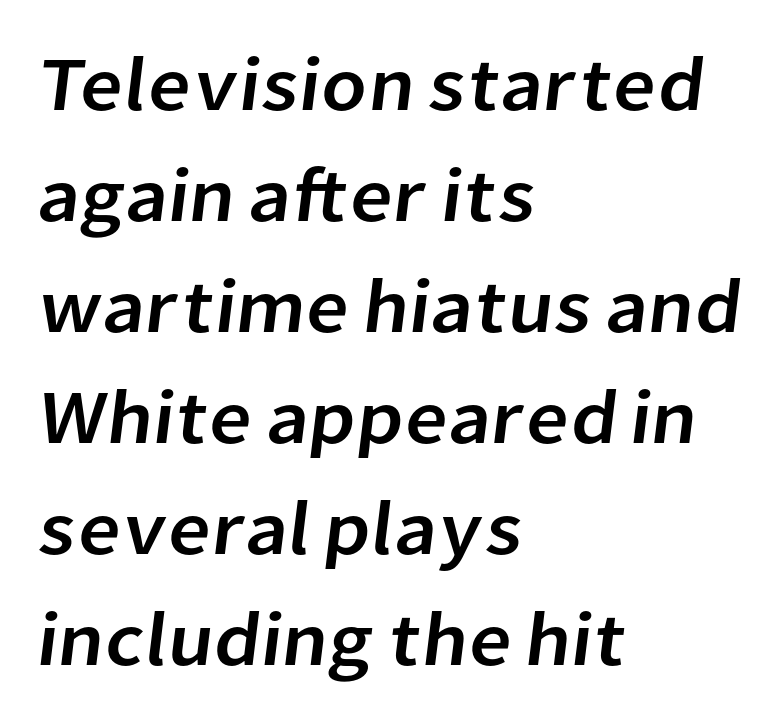
Observe the absence of serifs on each vertical stroke in this sample. The lines are quadded left. You could not count columns in this text — the font is proportionally spaced. How would I describe the line gaps? Plain and ordinary.
